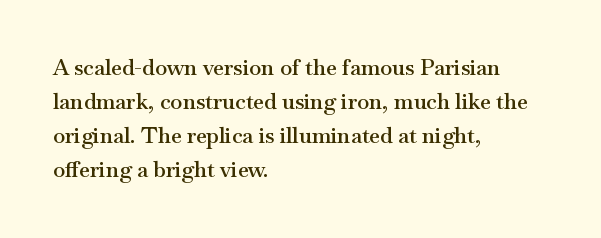
Students, note that the glyphs here touch the page at normal intervals. The line-height multiplier appears to be the usual default. Horizontal alignment here is leftward, the default for most running prose. Descenders are the only things crossing below the line. A bit beefed up — I'd call it semibold rather than bold. You can tell it's not italic because the verticals are truly vertical.
